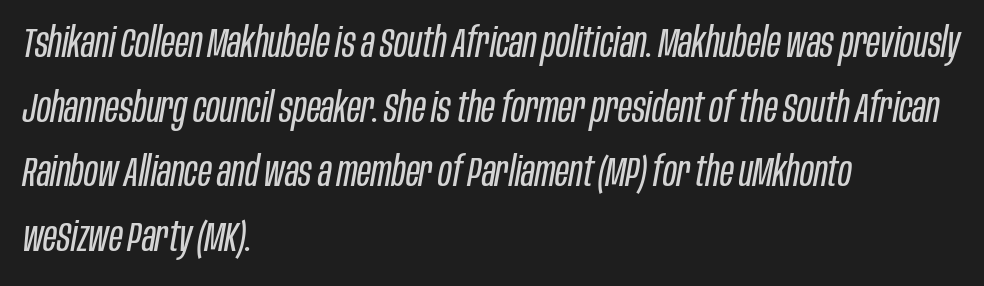
{"italic": "yes", "lean": "right", "slant_degrees": 10, "bold": "no", "weight": "regular", "width": "condensed", "stroke_contrast": "low", "x_height": "large", "monospaced": "no", "underline": "no", "align": "left", "line_spacing": "normal", "line_spacing_ratio": 1.54, "letter_spacing": "normal", "letter_spacing_em": 0.0, "glyph_px": 42}
